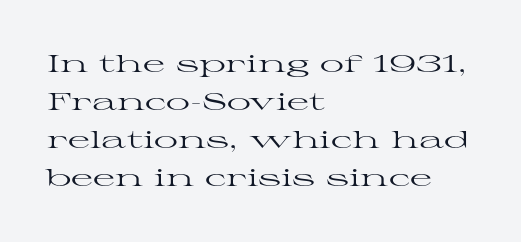
Q: Is the text bold? A: No.
Q: Is the text italic (slanted)? A: No, it is upright.
Q: Is the text underlined? A: No.
Q: How is the paragraph aligned? A: Left-aligned.
Q: Is the spacing between letters normal or unusually wide? A: Normal.
Q: Is the spacing between lines tight, normal or loose? A: Normal.
